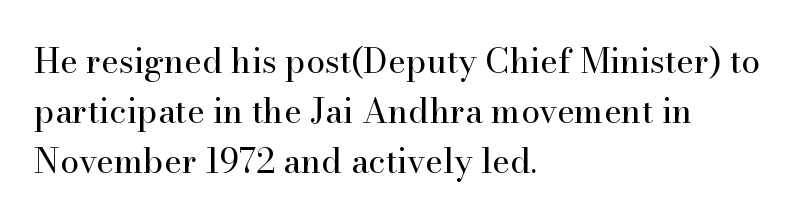
The image shows 34 px regular-weight serif type, upright; set left-aligned, normal line spacing (1.47x), normal letter spacing, not underlined; high stroke contrast and a small x-height.
